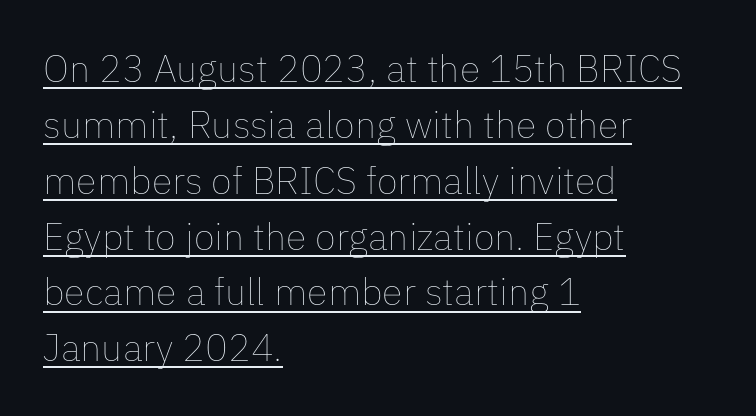
{"italic": "no", "bold": "no", "weight": "thin", "width": "normal", "stroke_contrast": "low", "x_height": "medium", "monospaced": "no", "underline": "yes", "align": "left", "line_spacing": "normal", "line_spacing_ratio": 1.47, "letter_spacing": "normal", "letter_spacing_em": 0.0, "glyph_px": 38}
